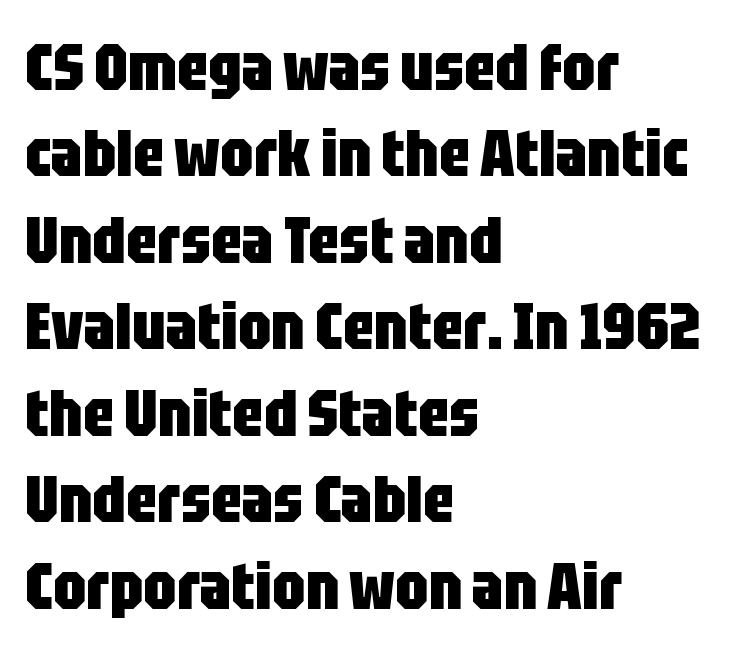
Q: Is the text bold? A: Yes.
Q: Is the text italic (slanted)? A: No, it is upright.
Q: Is the typeface a serif or a sans-serif typeface? A: Sans-serif.
Q: Is the text underlined? A: No.
Q: How is the paragraph aligned? A: Left-aligned.
Q: Is the spacing between letters normal or unusually wide? A: Normal.
Q: Is the spacing between lines tight, normal or loose? A: Normal.
Q: Width (condensed, normal, or wide)? A: Condensed.
Q: Stroke contrast? A: Low.
Q: x-height? A: Large.
Q: Monospaced? A: No.
